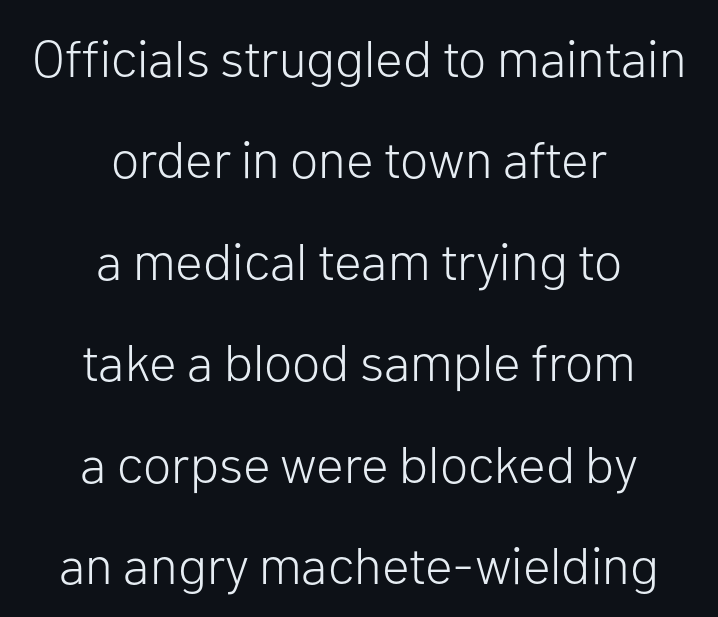
{"serif": "no", "italic": "no", "bold": "no", "weight": "light", "width": "normal", "stroke_contrast": "low", "x_height": "medium", "monospaced": "no", "underline": "no", "align": "center", "line_spacing": "loose", "line_spacing_ratio": 1.95, "letter_spacing": "normal", "letter_spacing_em": 0.0, "glyph_px": 52}
